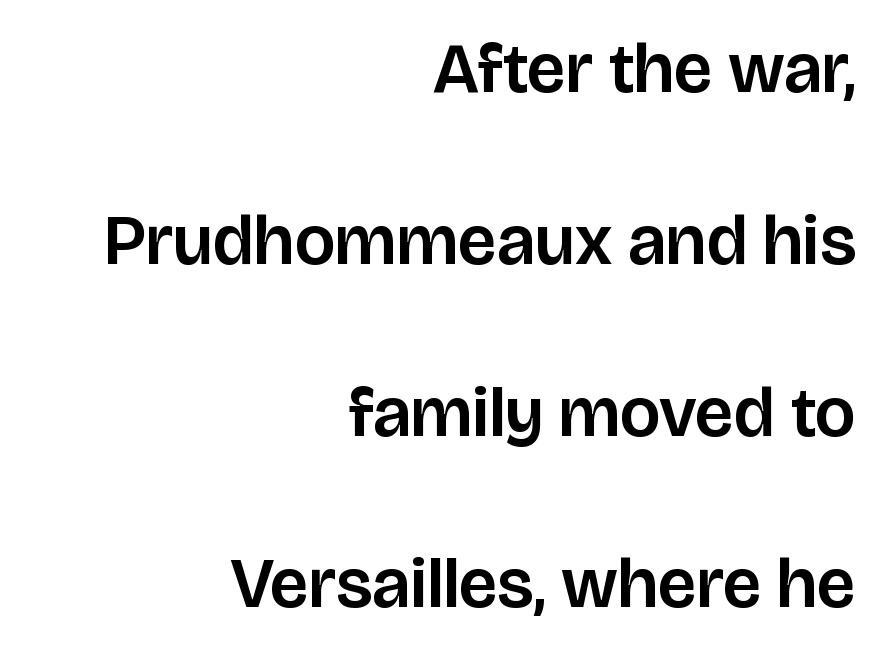
Ascenders rise straight up at ninety degrees. Typeset ragged left — the right edge is the straight one. In terms of letterform style, serifs are entirely absent. Loosely led — the rows are spread out. Think of a printed novel: that variable character pitch is what you see here. Words appear dense and cohesive because spacing is normal.
